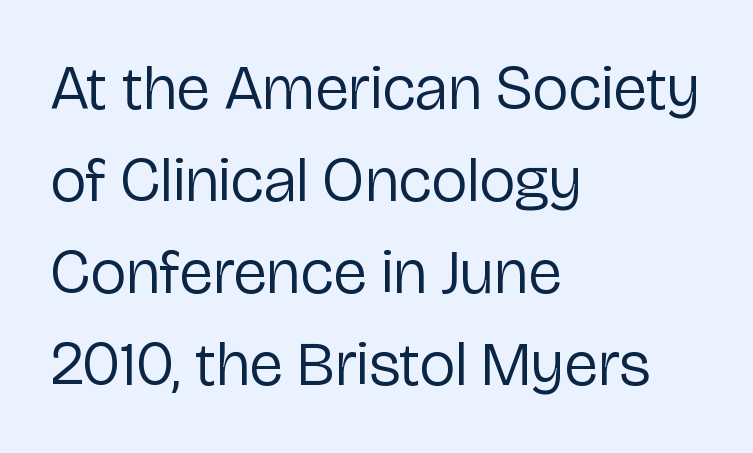
Decoration check: the copy has no underline. The text block is weighted toward the left margin, trailing off unevenly rightward. Each letter's strokes conclude bluntly, with no projecting serifs. Vertical stems look standard width or narrower in stroke.
